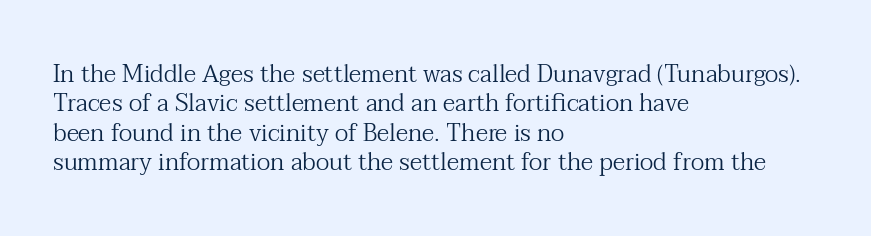
The image shows 24 px text type, upright; set left-aligned, line spacing 1.22x, normal letter spacing, not underlined.
